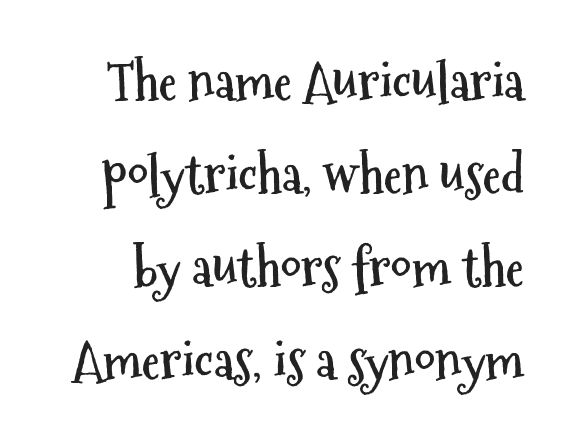
Plain, unruled lines of type. Here the glyphs are tracked normally, forming tight word shapes. Grotesque or geometric, the face here clearly has no serifs. Character widths vary here, with narrow letters taking less room than wide ones. This is the regular roman posture of the typeface. Strong, thick strokes mark this as bold type.
